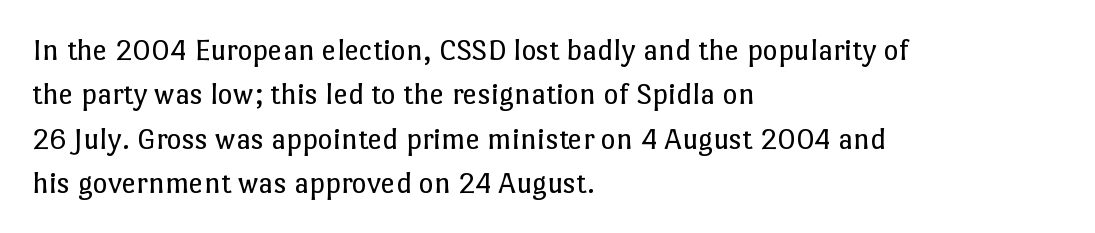
The space between consecutive lines is moderate. No extra tracking has been applied to these lines. Characters remain perfectly vertical along every line. Unmarked baselines from the first word to the last. Where is the straight margin? On the left. Here the designer chose a conventional face with non-uniform glyph widths.
